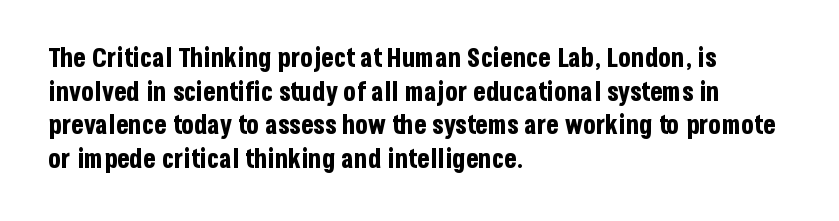
The image shows 26 px bold type, upright; set left-aligned, normal line spacing (1.29x), normal letter spacing, not underlined.
